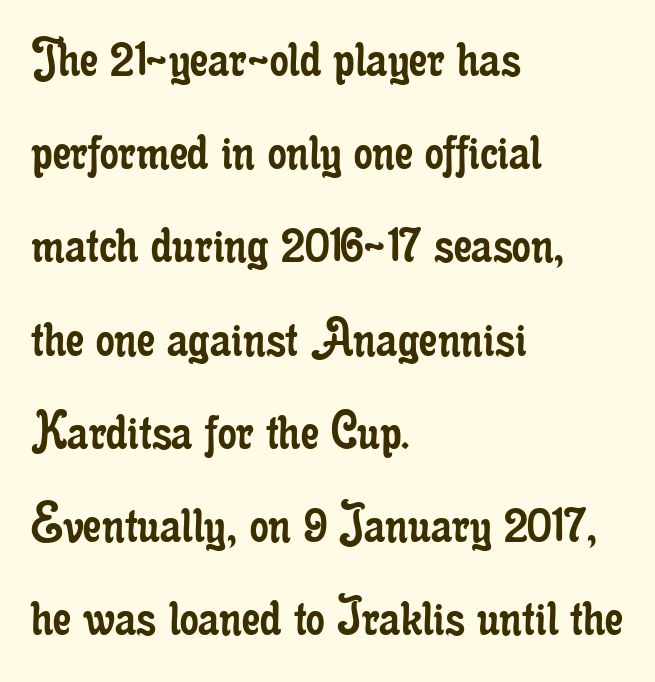
{"serif": "yes", "italic": "no", "bold": "no", "weight": "regular", "width": "condensed", "stroke_contrast": "low", "x_height": "small", "monospaced": "no", "underline": "no", "align": "left", "line_spacing": "normal", "line_spacing_ratio": 1.58, "letter_spacing": "normal", "letter_spacing_em": 0.0, "glyph_px": 59}
